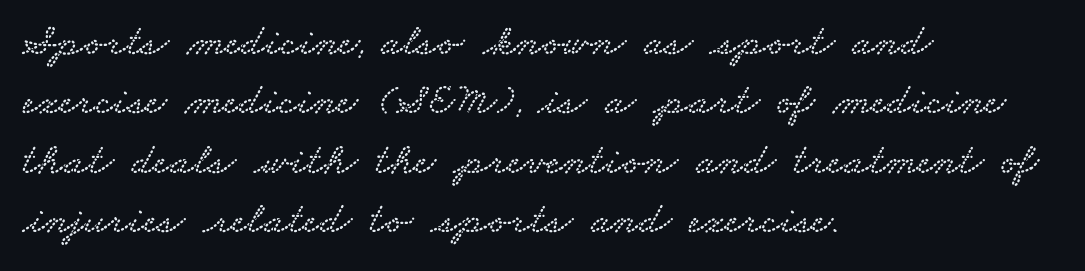
Q: Is the typeface a serif or a sans-serif typeface? A: Serif.
Q: Is the text underlined? A: No.
Q: How is the paragraph aligned? A: Left-aligned.
Q: Is the spacing between letters normal or unusually wide? A: Normal.
Q: Is the spacing between lines tight, normal or loose? A: Normal.
Q: Width (condensed, normal, or wide)? A: Wide.
Q: Stroke contrast? A: Low.
Q: x-height? A: Small.
Q: Monospaced? A: No.
